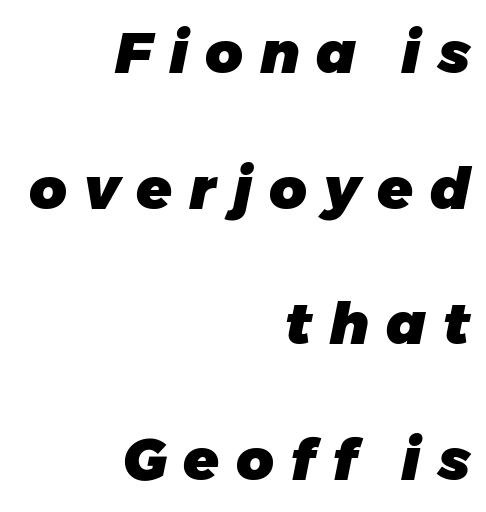
{"italic": "yes", "lean": "right", "slant_degrees": 11, "bold": "yes", "weight": "heavy", "width": "normal", "stroke_contrast": "low", "x_height": "medium", "monospaced": "no", "underline": "no", "align": "right", "line_spacing": "loose", "line_spacing_ratio": 2.34, "letter_spacing": "wide", "letter_spacing_em": 0.29, "glyph_px": 58}
